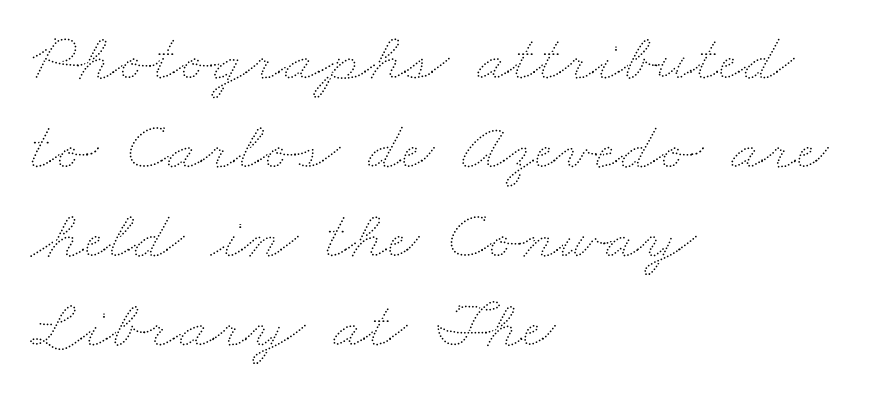
{"bold": "no", "weight": "thin", "width": "wide", "stroke_contrast": "medium", "x_height": "small", "monospaced": "no", "underline": "no", "align": "left", "line_spacing": "normal", "line_spacing_ratio": 1.27, "letter_spacing": "normal", "letter_spacing_em": 0.0, "glyph_px": 70}
